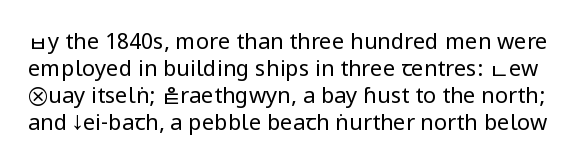
Q: Is the text bold? A: No.
Q: Is the text italic (slanted)? A: No, it is upright.
Q: Is the text underlined? A: No.
Q: Is the spacing between letters normal or unusually wide? A: Normal.
